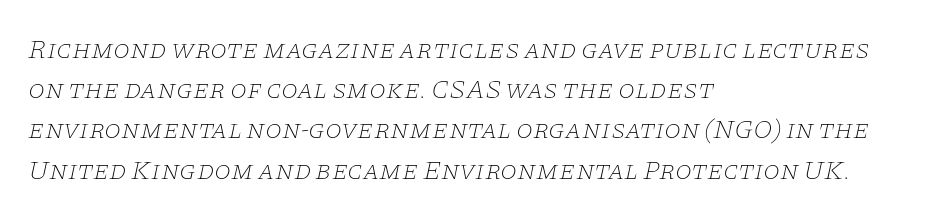
The image shows 27 px text type, italic (leaning right); set left-aligned, normal line spacing (1.49x), normal letter spacing, not underlined.
